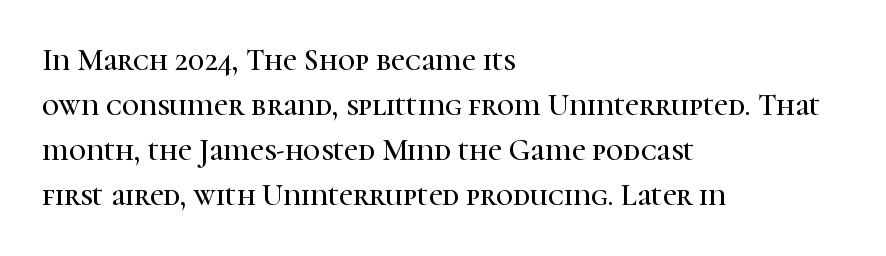
The face used here is proportionally spaced, like ordinary book or web type. Letters rest on an invisible, unmarked baseline. Quick note: not italic, upright. The tracking reads as untouched default to a designer's eye. How would I describe the line gaps? Plain and ordinary.
